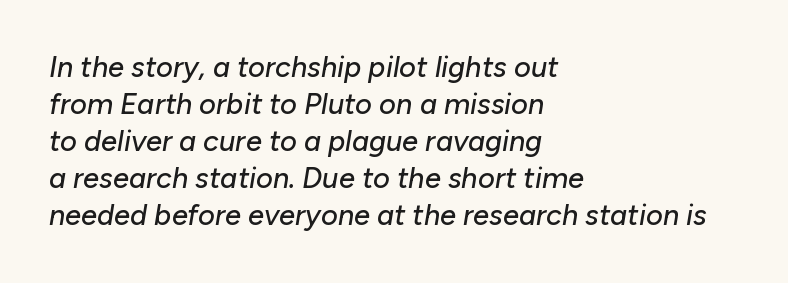
The image shows 29 px text type, italic (leaning right); set left-aligned, normal line spacing (1.28x), normal letter spacing, not underlined; low stroke contrast and a medium x-height.
